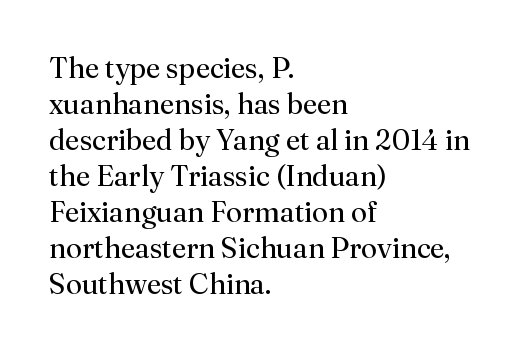
Q: Is the text bold? A: No.
Q: Is the text italic (slanted)? A: No, it is upright.
Q: Is the typeface a serif or a sans-serif typeface? A: Serif.
Q: Is the text underlined? A: No.
Q: How is the paragraph aligned? A: Left-aligned.
Q: Is the spacing between letters normal or unusually wide? A: Normal.
Q: Width (condensed, normal, or wide)? A: Normal.
Q: Stroke contrast? A: Medium.
Q: x-height? A: Small.
Q: Monospaced? A: No.
